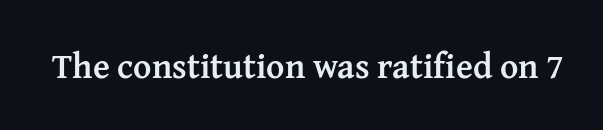
The image shows 35 px semibold serif type, upright; set normal letter spacing, not underlined; medium stroke contrast and a medium x-height.
